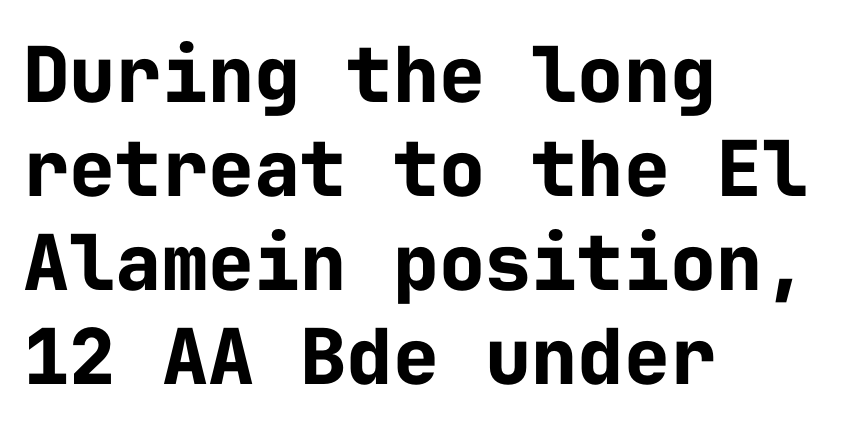
The image shows 77 px bold sans-serif type, upright, monospaced; set left-aligned, line spacing 1.22x, normal letter spacing, not underlined; low stroke contrast and a medium x-height.
